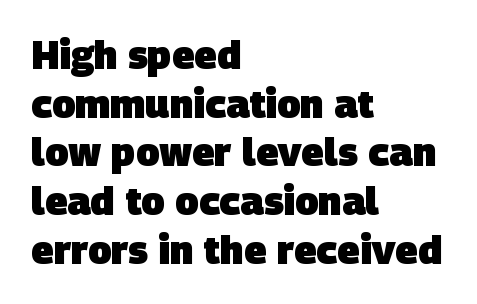
{"serif": "no", "bold": "yes", "weight": "heavy", "width": "normal", "stroke_contrast": "low", "x_height": "large", "monospaced": "no", "underline": "no", "align": "left", "line_spacing": "normal", "line_spacing_ratio": 1.25, "letter_spacing": "normal", "letter_spacing_em": 0.0, "glyph_px": 39}
